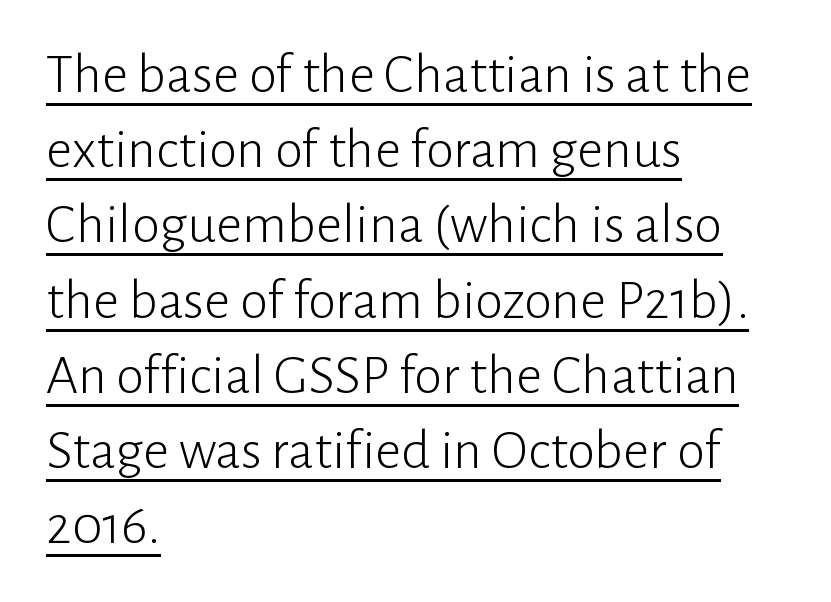
Short and long lines alike share a common starting point at left. The face used here appears with an underline applied. Quick note: interline space is typical. Letterform terminals end flat and unadorned throughout the passage. Think of a printed novel: that variable character pitch is what you see here.
